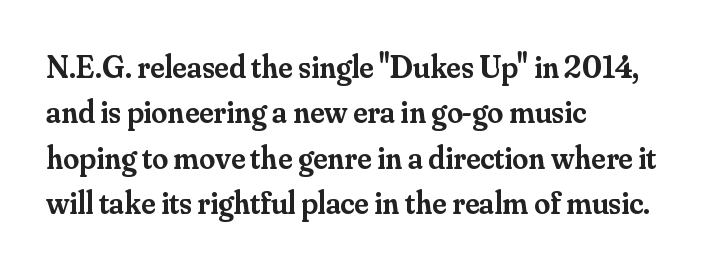
Q: Is the text bold? A: Semi-bold.
Q: Is the text italic (slanted)? A: No, it is upright.
Q: Is the typeface a serif or a sans-serif typeface? A: Serif.
Q: Is the text underlined? A: No.
Q: How is the paragraph aligned? A: Left-aligned.
Q: Is the spacing between letters normal or unusually wide? A: Normal.
Q: Is the spacing between lines tight, normal or loose? A: Normal.
Q: Width (condensed, normal, or wide)? A: Normal.
Q: Stroke contrast? A: Medium.
Q: x-height? A: Small.
Q: Monospaced? A: No.
